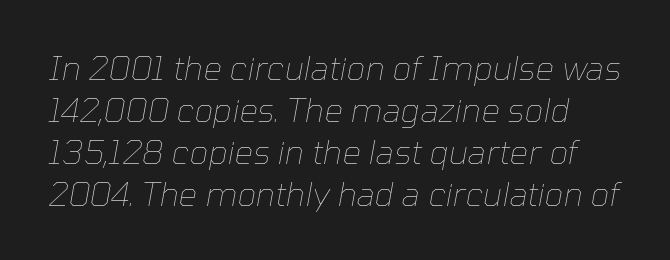
{"italic": "yes", "lean": "right", "slant_degrees": 10, "bold": "no", "weight": "thin", "width": "normal", "stroke_contrast": "low", "x_height": "medium", "monospaced": "no", "underline": "no", "line_spacing": "normal", "line_spacing_ratio": 1.27, "letter_spacing": "normal", "letter_spacing_em": 0.0, "glyph_px": 33}
